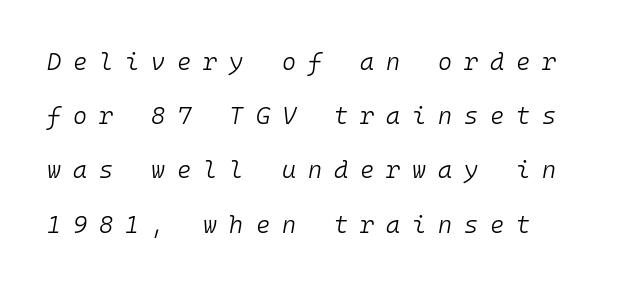
{"italic": "yes", "lean": "right", "slant_degrees": 10, "bold": "no", "underline": "no", "align": "left", "line_spacing": "loose", "line_spacing_ratio": 2.26, "letter_spacing": "wide", "letter_spacing_em": 0.5, "glyph_px": 24}
